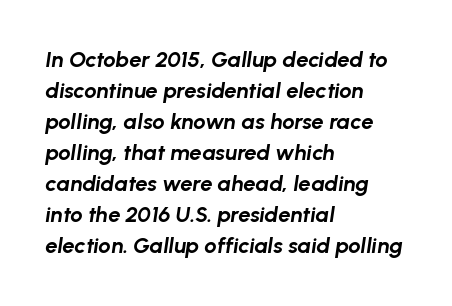
{"italic": "yes", "lean": "right", "slant_degrees": 8, "bold": "yes", "underline": "no", "align": "left", "line_spacing": "normal", "line_spacing_ratio": 1.41, "letter_spacing": "normal", "letter_spacing_em": 0.0, "glyph_px": 22}
